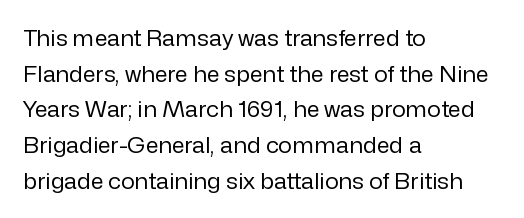
The image shows 23 px text type, upright; set left-aligned, normal line spacing (1.55x), normal letter spacing, not underlined.
